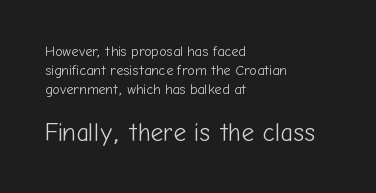
Tracking here is standard; glyphs follow each other at the usual distance. The passage shown is not underscored anywhere. Successive baselines arrive at the customary interval. In this sample the second text group is rendered at the bigger scale.
